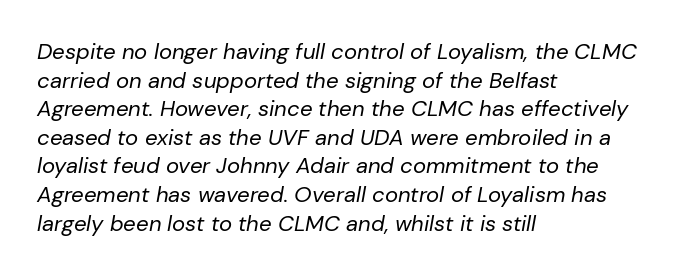
These lines were composed using italics. Successive baselines arrive at the customary interval. The strip under each line holds only bare page. Bold? No — there's no thickening of the strokes. Inter-character spacing is left at the font's built-in metrics. Alignment: flush left.
